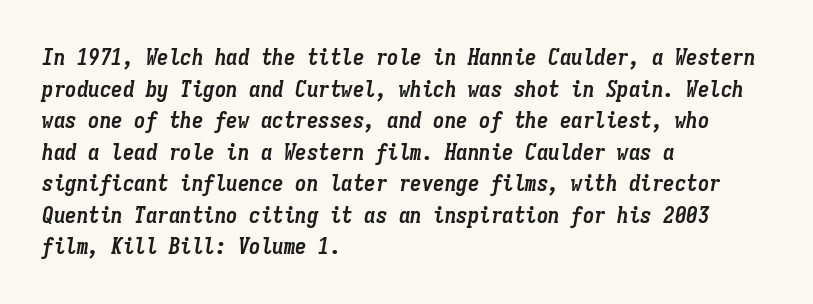
Q: Is the text bold? A: Yes.
Q: Is the text italic (slanted)? A: Yes, it leans right by about 9 degrees.
Q: Is the text underlined? A: No.
Q: How is the paragraph aligned? A: Left-aligned.
Q: Is the spacing between letters normal or unusually wide? A: Normal.
Q: Is the spacing between lines tight, normal or loose? A: Normal.
